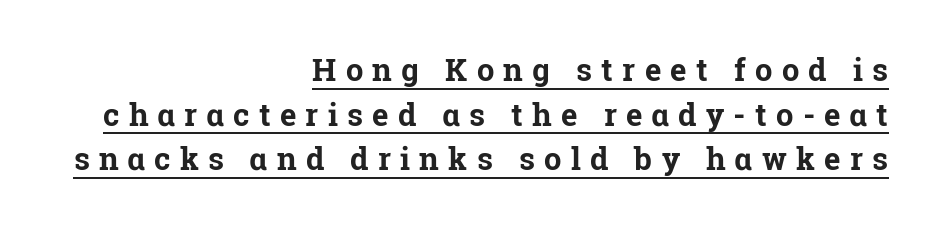
Chunky letters — that's bold for sure. A typesetter would call this proportional, since set widths differ per character. A rule runs beneath these lines of type. Horizontal bands of white between lines are of average thickness.
